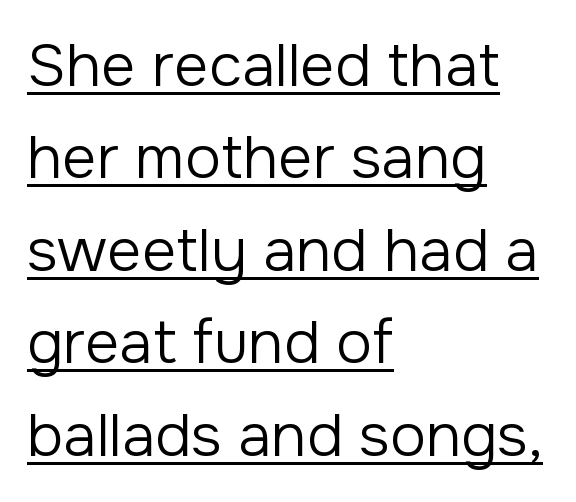
Vertical stems look standard width or narrower in stroke. Does a line run under the words? Yes, clearly. This is roman type, the default non-slanted kind. Does extra space separate the letters? No, they use regular spacing. Successive baselines arrive at the customary interval.
